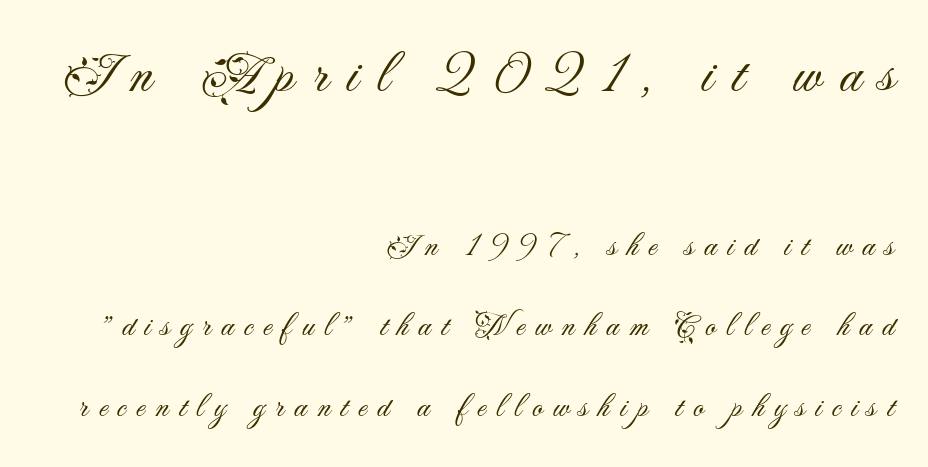
Q: Is the text bold? A: No.
Q: Is the text italic (slanted)? A: Yes.
Q: Is the typeface a serif or a sans-serif typeface? A: Sans-serif.
Q: Is the text underlined? A: No.
Q: How is the paragraph aligned? A: Right-aligned.
Q: Is the spacing between letters normal or unusually wide? A: Unusually wide.
Q: Is the spacing between lines tight, normal or loose? A: Loose.
Q: Which block of text is set in a larger size, the first (top) or the second (bottom)? A: The first (top) one.
Q: Width (condensed, normal, or wide)? A: Normal.
Q: Stroke contrast? A: Medium.
Q: x-height? A: Small.
Q: Monospaced? A: No.
